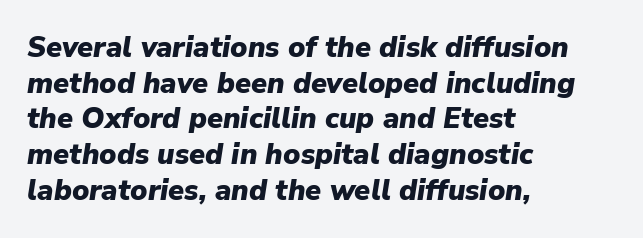
Pretty heavy lettering here — definitely bold. Words appear dense and cohesive because spacing is normal. The rendering uses natural spacing where letterforms have individual widths. The specimen omits any rule beneath the text block's lines. The text carries the slant typical of an italic or oblique font. Layout note: lines flush left.
